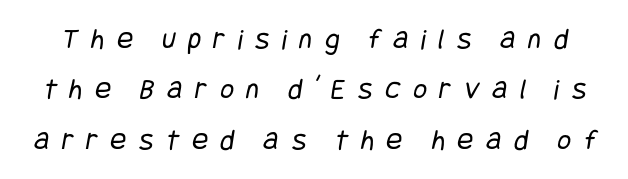
{"serif": "no", "bold": "no", "weight": "regular", "width": "condensed", "stroke_contrast": "low", "x_height": "large", "underline": "no", "line_spacing": "normal", "line_spacing_ratio": 1.68, "letter_spacing": "wide", "letter_spacing_em": 0.42, "glyph_px": 30}
